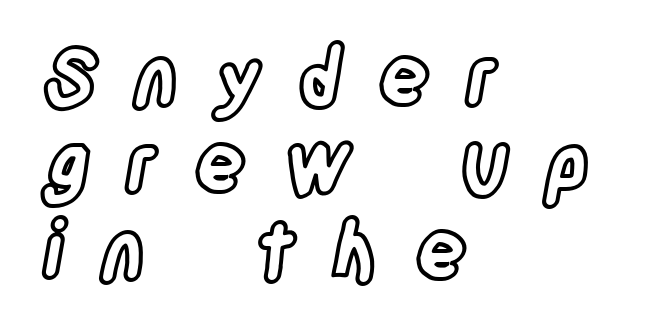
The space directly below the letters is spotless. Caption: expanded tracking, letters set apart. Looks like regular typesetting: each glyph gets only the width it needs. Left-aligned paragraph, ragged on the right.
